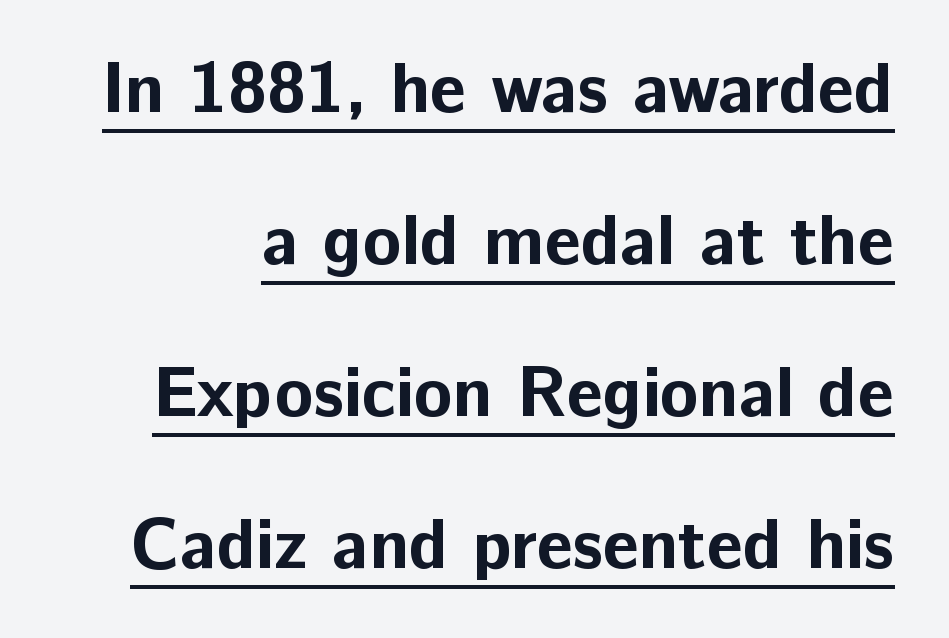
Summary of weight: heavy, a full bold. The letters sit at their default tracking, neither squeezed nor spread. The lines are spread far apart with generous leading. Does the type have serifs? No, each stem ends abruptly.
